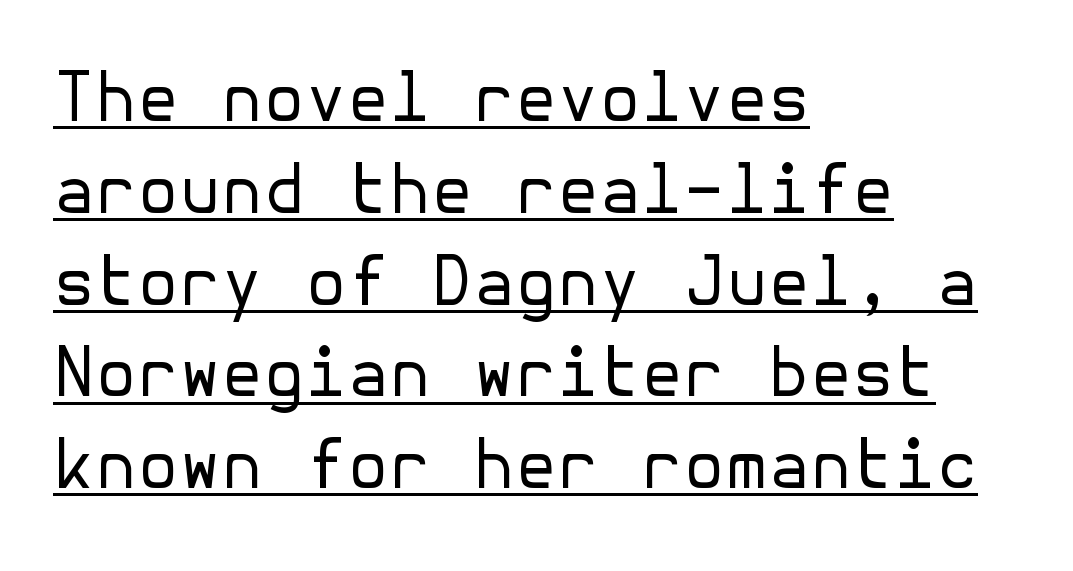
Q: Is the text bold? A: No.
Q: Is the text italic (slanted)? A: No, it is upright.
Q: Is the typeface a serif or a sans-serif typeface? A: Sans-serif.
Q: Is the text underlined? A: Yes.
Q: How is the paragraph aligned? A: Left-aligned.
Q: Is the spacing between letters normal or unusually wide? A: Normal.
Q: Is the spacing between lines tight, normal or loose? A: Normal.
Q: Width (condensed, normal, or wide)? A: Normal.
Q: Stroke contrast? A: Low.
Q: x-height? A: Medium.
